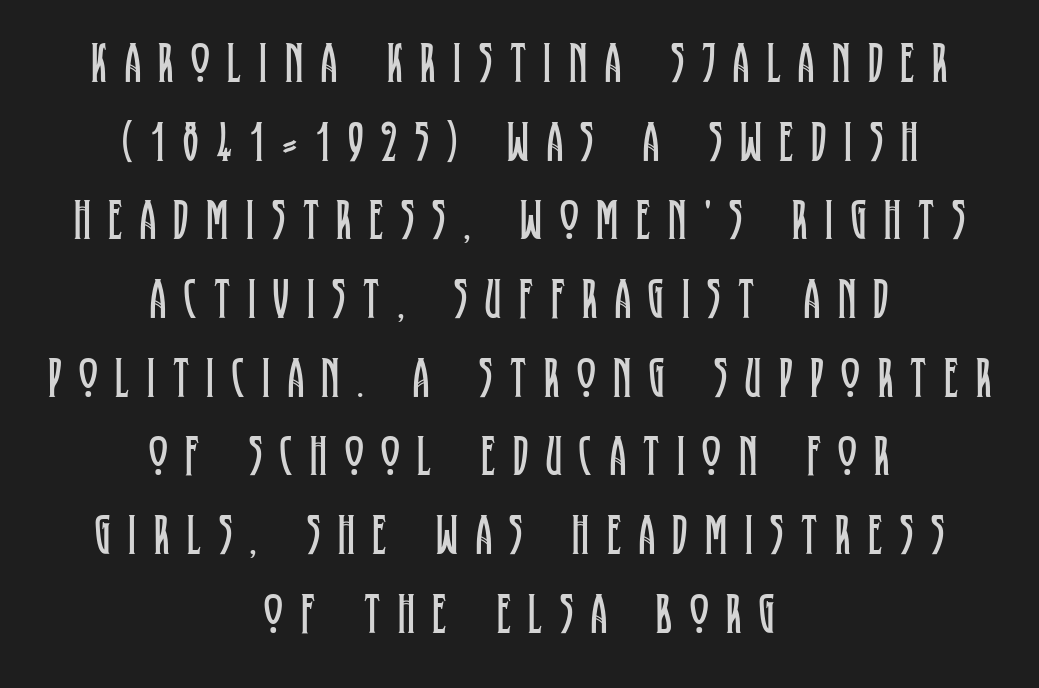
The image shows 57 px regular-weight, condensed serif type, upright; set centered, normal line spacing (1.38x), unusually wide letter spacing (+0.31 em), not underlined; low stroke contrast and a large x-height.
